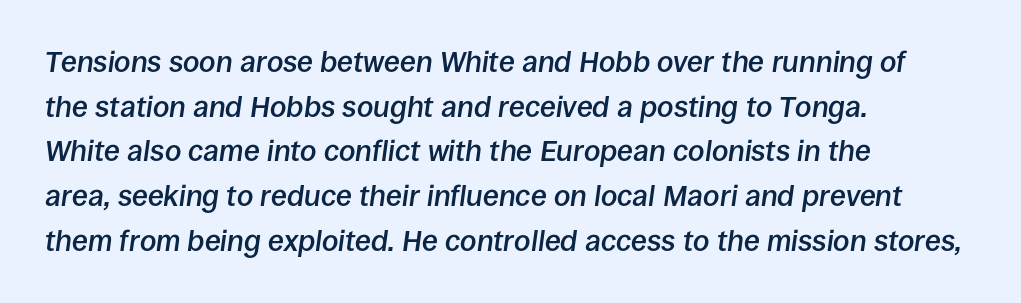
The image shows 29 px semibold type, italic (leaning right); set left-aligned, normal line spacing (1.54x), normal letter spacing, not underlined; low stroke contrast and a large x-height.
